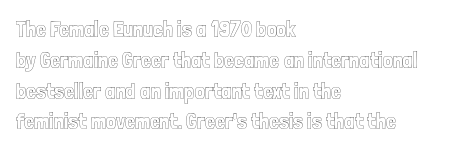
{"italic": "no", "underline": "no", "align": "left", "line_spacing": "normal", "line_spacing_ratio": 1.4, "letter_spacing": "normal", "letter_spacing_em": 0.0, "glyph_px": 22}
